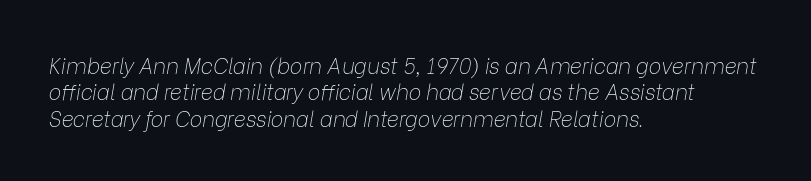
{"italic": "yes", "lean": "right", "slant_degrees": 9, "bold": "no", "underline": "no", "align": "left", "line_spacing": "normal", "line_spacing_ratio": 1.26, "letter_spacing": "normal", "letter_spacing_em": 0.0, "glyph_px": 21}
